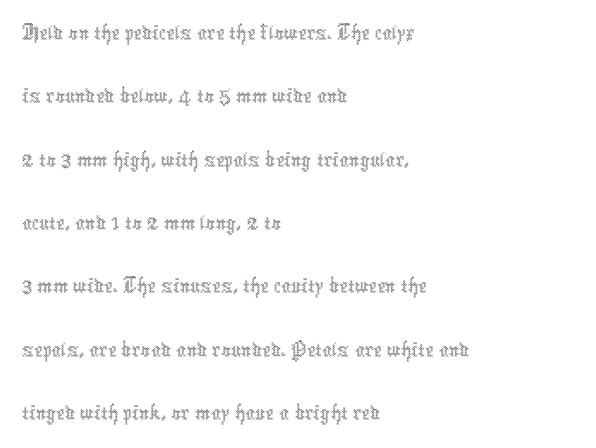
{"italic": "no", "bold": "no", "weight": "thin", "width": "condensed", "x_height": "medium", "monospaced": "no", "underline": "no", "align": "left", "line_spacing": "normal", "line_spacing_ratio": 1.32, "letter_spacing": "normal", "letter_spacing_em": 0.0, "glyph_px": 48}
